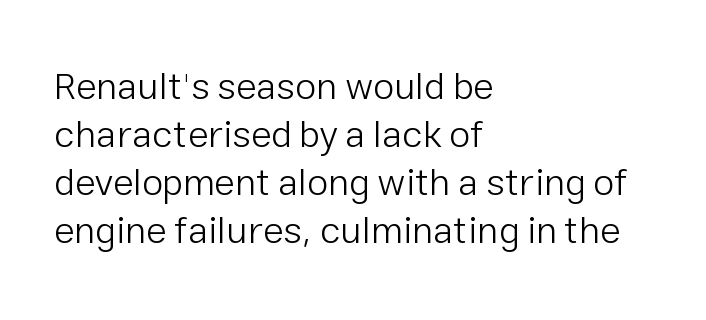
Q: Is the text bold? A: No.
Q: Is the text italic (slanted)? A: No, it is upright.
Q: Is the typeface a serif or a sans-serif typeface? A: Sans-serif.
Q: Is the text underlined? A: No.
Q: How is the paragraph aligned? A: Left-aligned.
Q: Is the spacing between letters normal or unusually wide? A: Normal.
Q: Is the spacing between lines tight, normal or loose? A: Normal.
Q: Width (condensed, normal, or wide)? A: Normal.
Q: Stroke contrast? A: Low.
Q: x-height? A: Medium.
Q: Monospaced? A: No.
